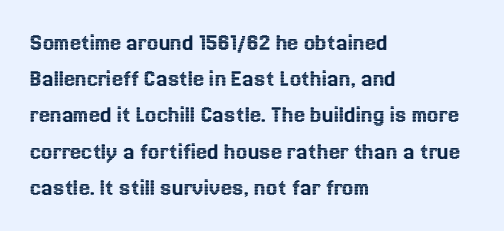
This sample keeps an unexceptional amount of space between lines. Characters follow at the spacing the type designer built in. Leftover space on each line is placed entirely after the last word. Nobody drew a line under any word here. The font's upright variant was chosen for this text.
